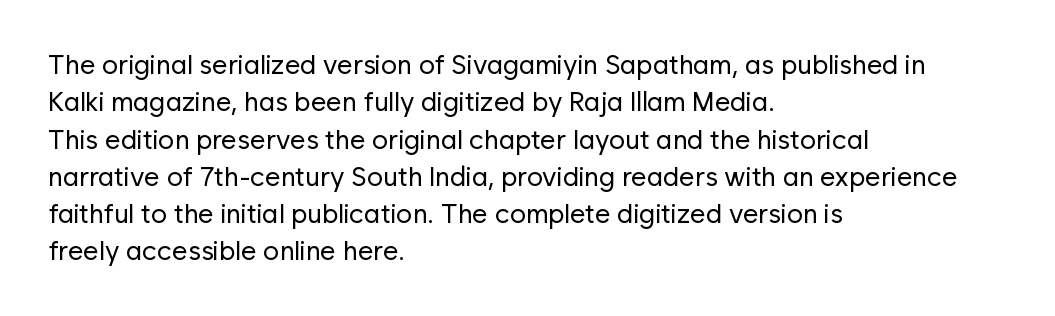
Interline gaps are of average width in this sample. Inter-character spacing is left at the font's built-in metrics. If you drew a line through each stem, it would be perfectly vertical. Words float on clear page, feet unadorned. Each line starts at the same left margin while the right side varies.
